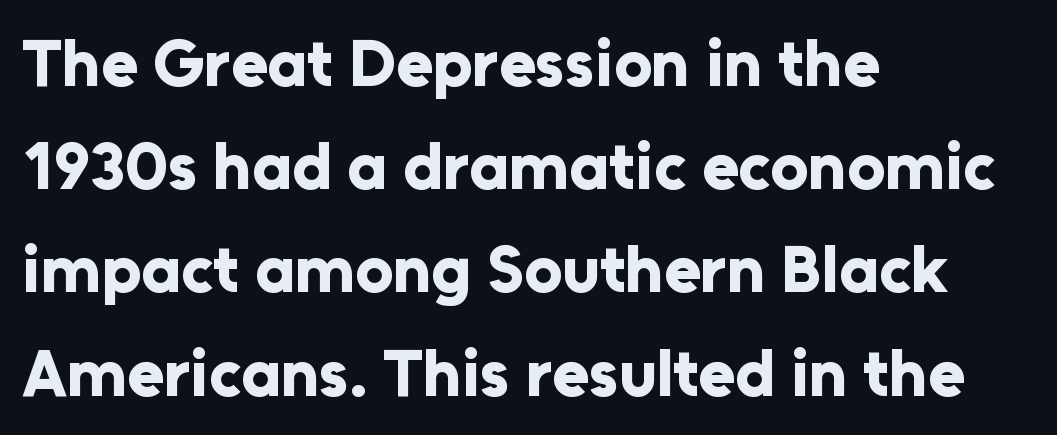
Think of a printed novel: that variable character pitch is what you see here. Characters follow at the spacing the type designer built in. Each new line begins a customary step beneath the previous one. As a designer I'd log this as weight 700, bold.
